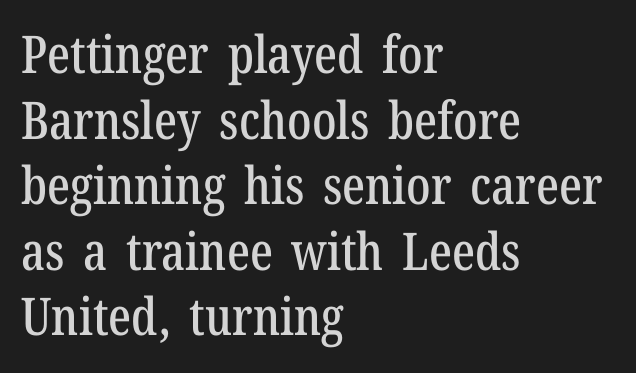
Q: Is the text italic (slanted)? A: No, it is upright.
Q: Is the typeface a serif or a sans-serif typeface? A: Serif.
Q: Is the text underlined? A: No.
Q: How is the paragraph aligned? A: Left-aligned.
Q: Is the spacing between letters normal or unusually wide? A: Normal.
Q: Is the spacing between lines tight, normal or loose? A: Normal.
Q: Width (condensed, normal, or wide)? A: Condensed.
Q: Stroke contrast? A: Low.
Q: x-height? A: Medium.
Q: Monospaced? A: No.
